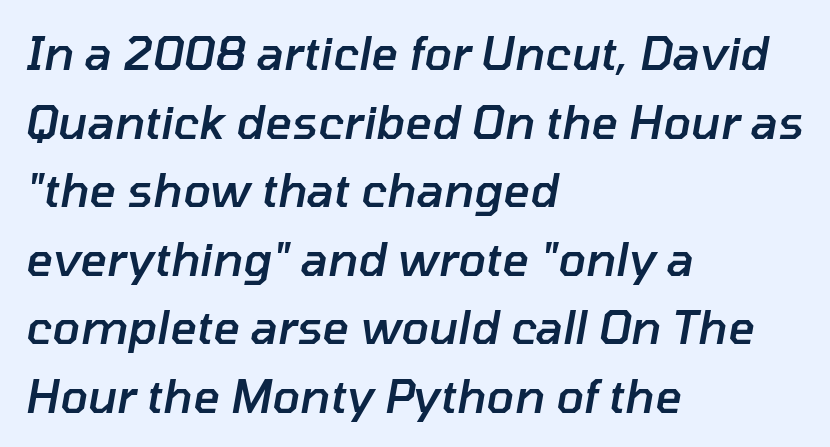
The image shows 46 px semibold type, italic (leaning right); set left-aligned, normal line spacing (1.49x), normal letter spacing, not underlined; low stroke contrast and a medium x-height.
